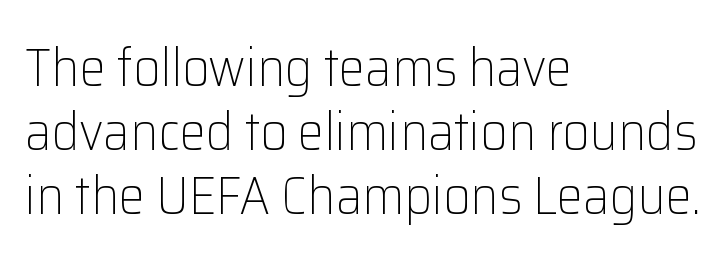
Q: Is the text bold? A: No.
Q: Is the text italic (slanted)? A: No, it is upright.
Q: Is the typeface a serif or a sans-serif typeface? A: Sans-serif.
Q: Is the text underlined? A: No.
Q: How is the paragraph aligned? A: Left-aligned.
Q: Is the spacing between letters normal or unusually wide? A: Normal.
Q: Width (condensed, normal, or wide)? A: Normal.
Q: Stroke contrast? A: Low.
Q: x-height? A: Medium.
Q: Monospaced? A: No.
